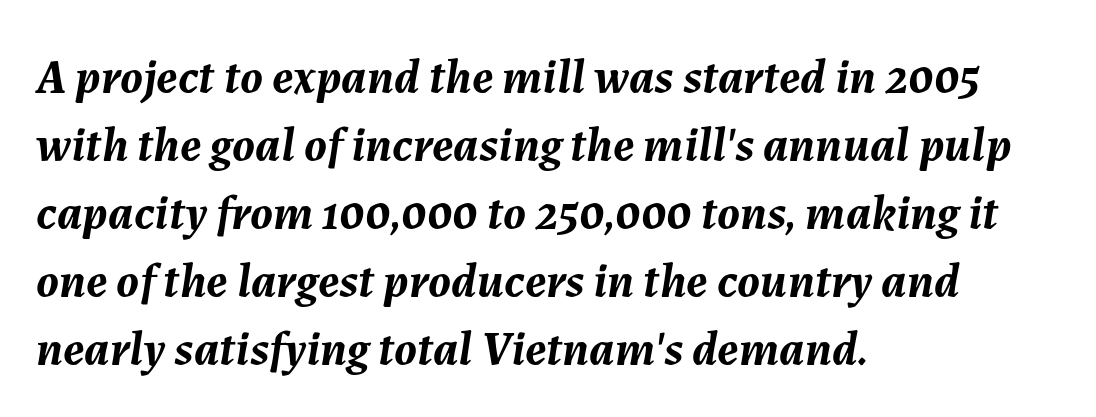
Typesetter's note: full bold, strokes at maximum text heaviness. Leftover space on each line is placed entirely after the last word. Compared with ordinary roman type, these characters are visibly tilted. The line texture is even and compact thanks to regular tracking.
